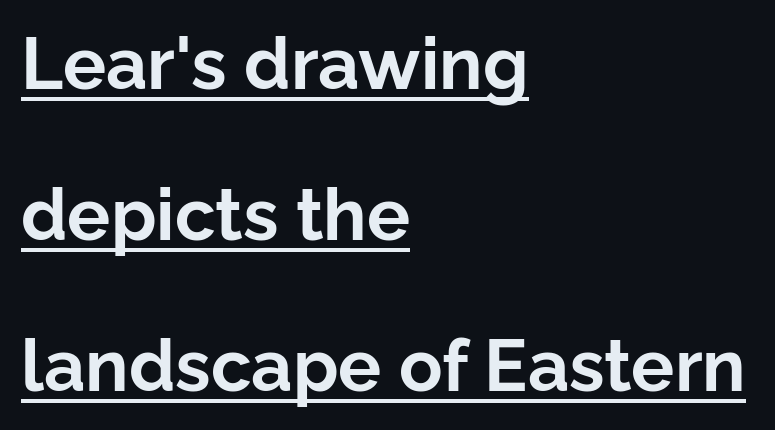
The type sits square on the baseline with zero lean. The glyphs are accompanied by a horizontal stroke just below them. Note the varied advance widths — an 'i' is clearly narrower than an 'm'. The font is running at its bold setting. This rendering uses left alignment, leaving the right contour irregular.
